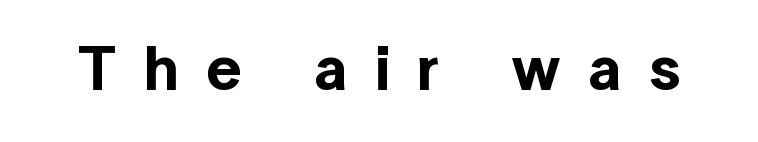
{"serif": "no", "italic": "no", "width": "normal", "x_height": "medium", "monospaced": "no", "underline": "no", "letter_spacing": "wide", "letter_spacing_em": 0.43, "glyph_px": 63}
